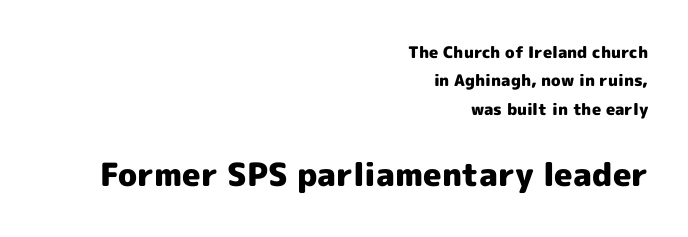
The image shows 32 px heavy sans-serif type, upright; set right-aligned, line spacing 1.77x, normal letter spacing, not underlined; the second (bottom) block is 2.0x larger; a medium x-height.
